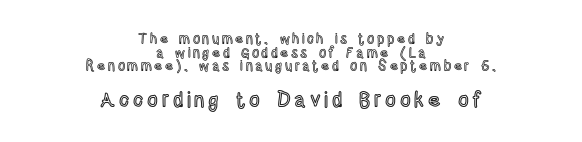
The image shows 21 px text type, upright; set centered, tight line spacing (0.98x), not underlined; the second (bottom) block is 1.5x larger.
